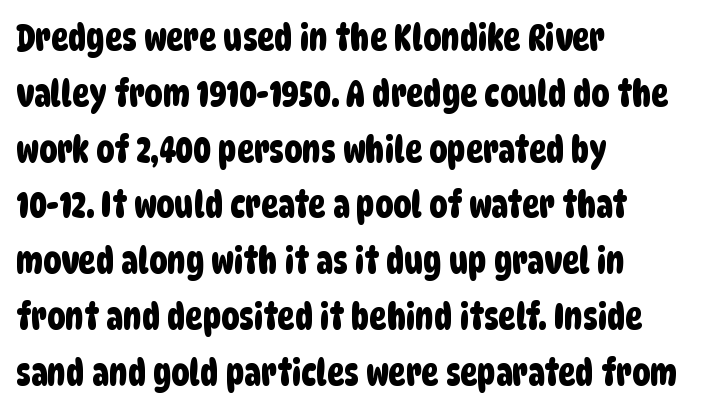
{"serif": "no", "width": "condensed", "stroke_contrast": "low", "x_height": "large", "monospaced": "no", "underline": "no", "align": "left", "line_spacing": "normal", "line_spacing_ratio": 1.55, "letter_spacing": "normal", "letter_spacing_em": 0.0, "glyph_px": 36}
